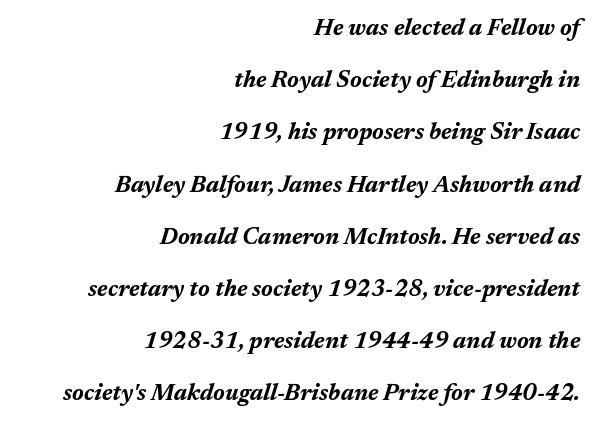
The line texture is even and compact thanks to regular tracking. Each glyph is drawn with heavy, bold strokes. An italicized treatment has been applied to the whole sample. Students, observe: this is what heavily led, spacious text looks like. Line ends are locked; line starts wander. The foot of each line stays bare and open.
